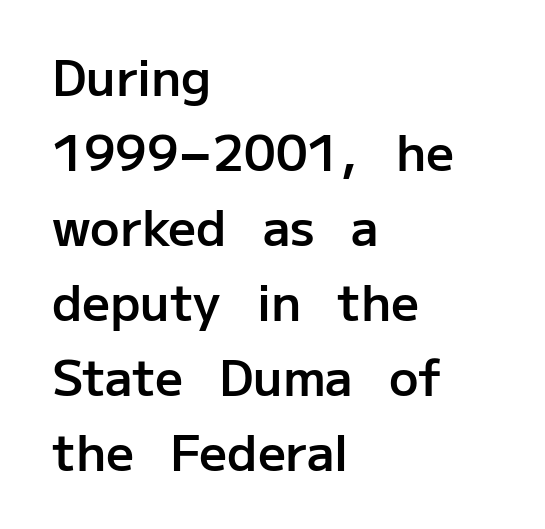
{"serif": "no", "italic": "no", "bold": "semi", "weight": "semibold", "width": "normal", "stroke_contrast": "low", "x_height": "medium", "monospaced": "no", "underline": "no", "align": "left", "line_spacing": "normal", "line_spacing_ratio": 1.53, "letter_spacing": "normal", "letter_spacing_em": 0.0, "glyph_px": 49}
